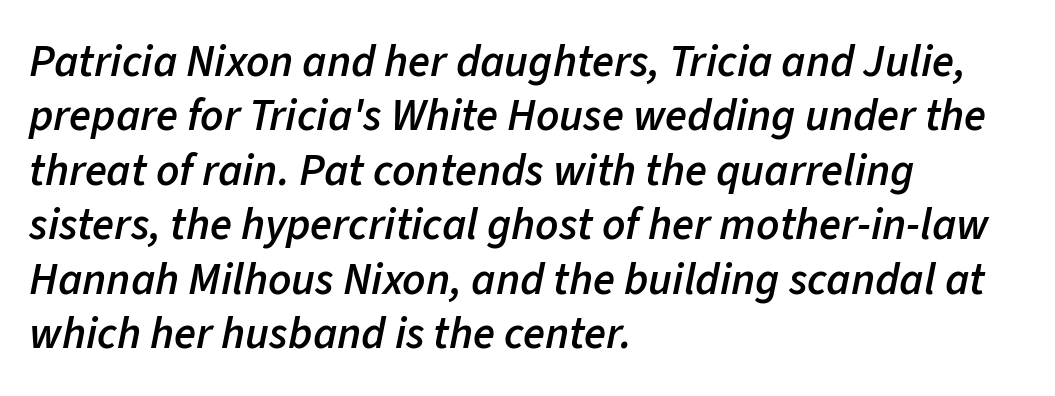
Q: Is the text bold? A: Semi-bold.
Q: Is the text italic (slanted)? A: Yes, it leans right by about 11 degrees.
Q: Is the text underlined? A: No.
Q: How is the paragraph aligned? A: Left-aligned.
Q: Is the spacing between letters normal or unusually wide? A: Normal.
Q: Width (condensed, normal, or wide)? A: Normal.
Q: Stroke contrast? A: Low.
Q: x-height? A: Medium.
Q: Monospaced? A: No.
